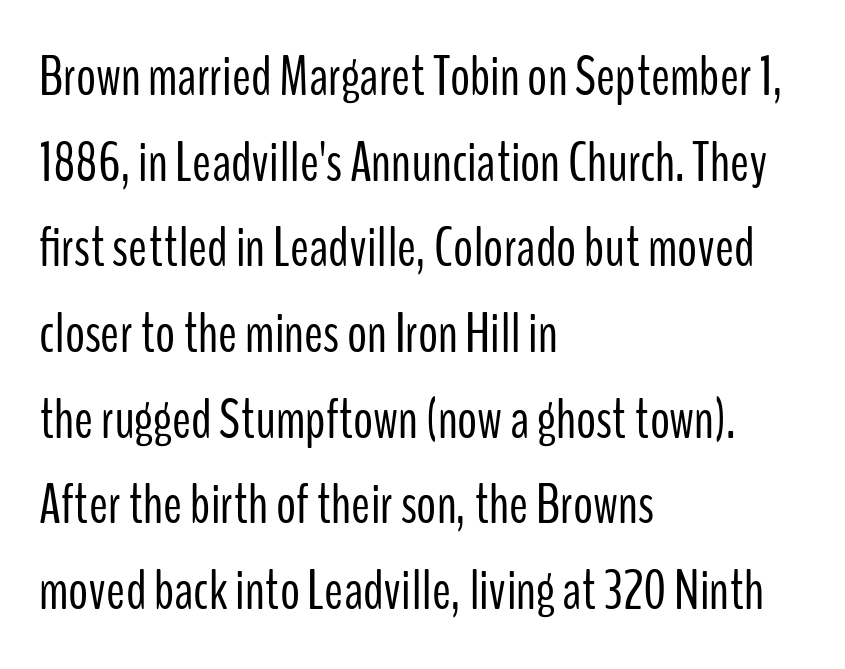
The image shows 56 px light, condensed sans-serif type, upright; set left-aligned, normal line spacing (1.53x), normal letter spacing, not underlined; low stroke contrast and a medium x-height.
